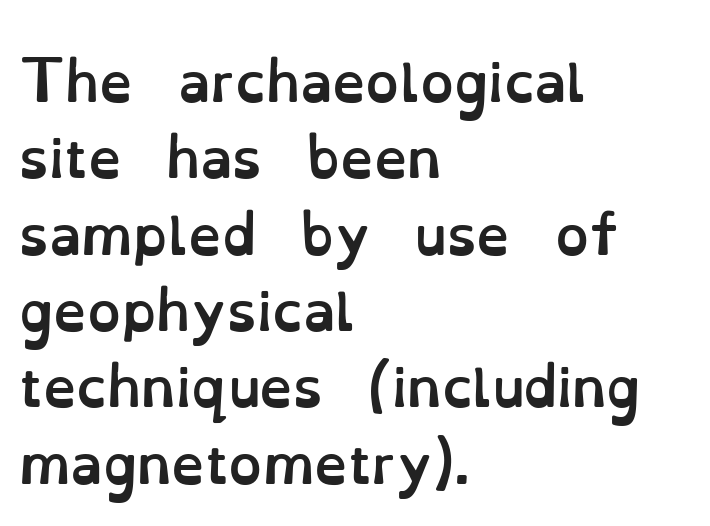
Varying glyph widths throughout — classic text-font behaviour. Typesetter's note: full bold, strokes at maximum text heaviness. A clean baseline with only descenders dipping below it. Designer's note — italics off, roman on.
